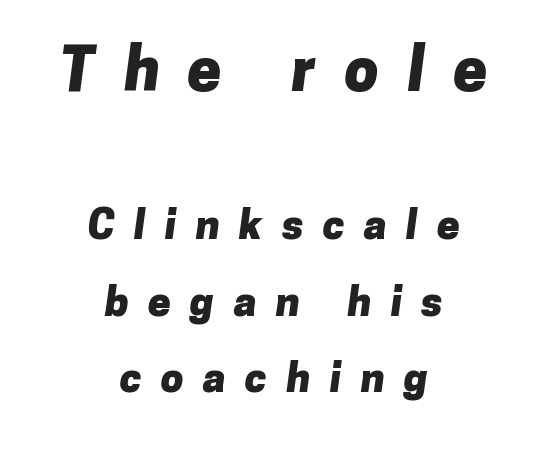
{"serif": "no", "bold": "yes", "weight": "heavy", "width": "normal", "stroke_contrast": "low", "x_height": "medium", "monospaced": "no", "underline": "no", "align": "center", "line_spacing_ratio": 1.87, "letter_spacing": "wide", "letter_spacing_em": 0.47, "larger_block": "first", "size_ratio": 1.49, "glyph_px": 61}
